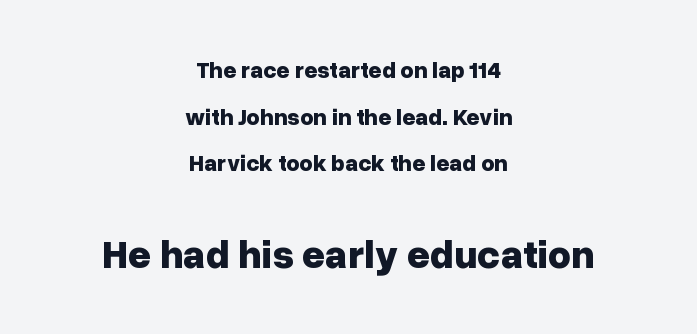
Q: Is the text bold? A: Yes.
Q: Is the text italic (slanted)? A: No, it is upright.
Q: Is the typeface a serif or a sans-serif typeface? A: Sans-serif.
Q: Is the text underlined? A: No.
Q: How is the paragraph aligned? A: Centered.
Q: Is the spacing between letters normal or unusually wide? A: Normal.
Q: Is the spacing between lines tight, normal or loose? A: Loose.
Q: Which block of text is set in a larger size, the first (top) or the second (bottom)? A: The second (bottom) one.
Q: Width (condensed, normal, or wide)? A: Normal.
Q: Stroke contrast? A: Low.
Q: x-height? A: Medium.
Q: Monospaced? A: No.
